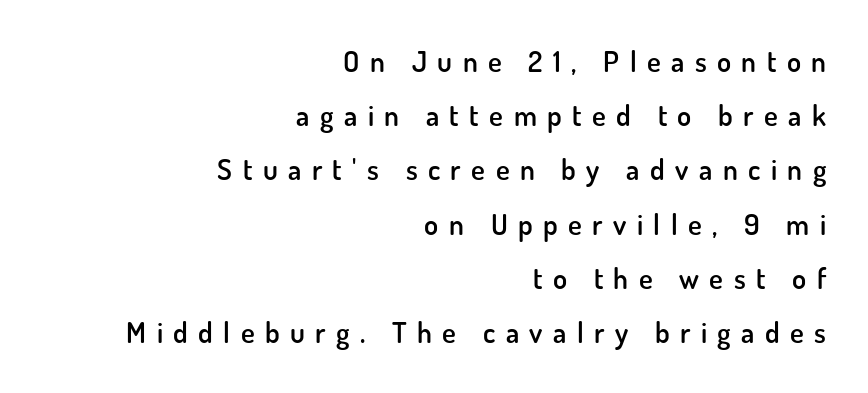
{"serif": "no", "italic": "no", "bold": "semi", "weight": "semibold", "width": "normal", "stroke_contrast": "low", "x_height": "small", "monospaced": "no", "underline": "no", "align": "right", "line_spacing_ratio": 1.87, "letter_spacing": "wide", "letter_spacing_em": 0.36, "glyph_px": 29}
